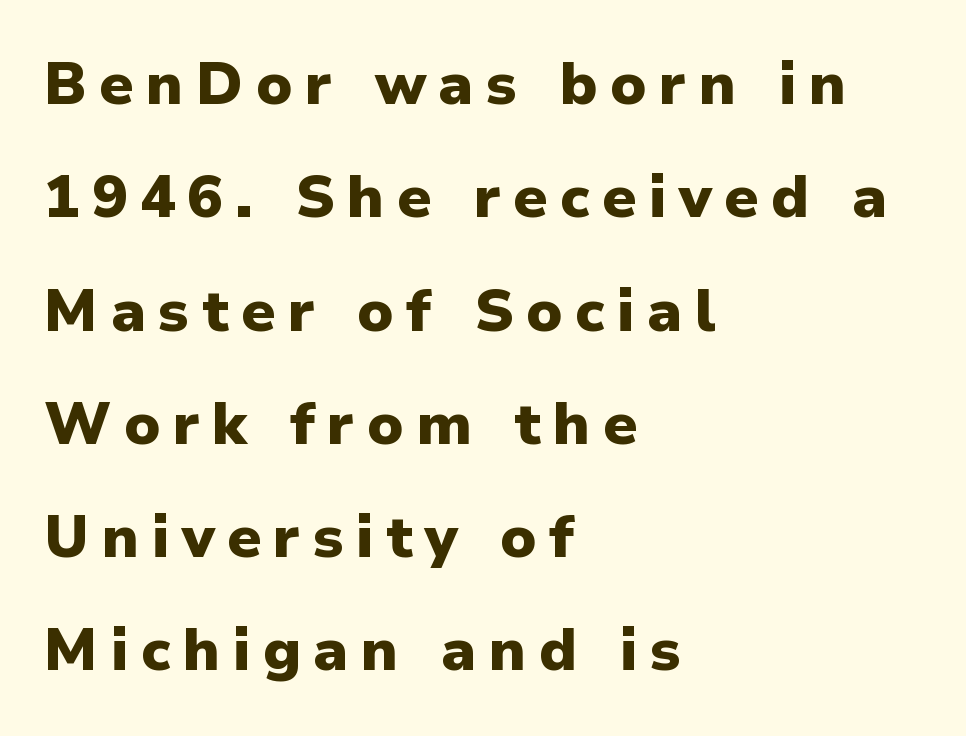
Q: Is the text bold? A: Yes.
Q: Is the text italic (slanted)? A: No, it is upright.
Q: Is the typeface a serif or a sans-serif typeface? A: Sans-serif.
Q: Is the text underlined? A: No.
Q: How is the paragraph aligned? A: Left-aligned.
Q: Is the spacing between letters normal or unusually wide? A: Unusually wide.
Q: Is the spacing between lines tight, normal or loose? A: Loose.
Q: Width (condensed, normal, or wide)? A: Normal.
Q: Stroke contrast? A: Low.
Q: x-height? A: Medium.
Q: Monospaced? A: No.
